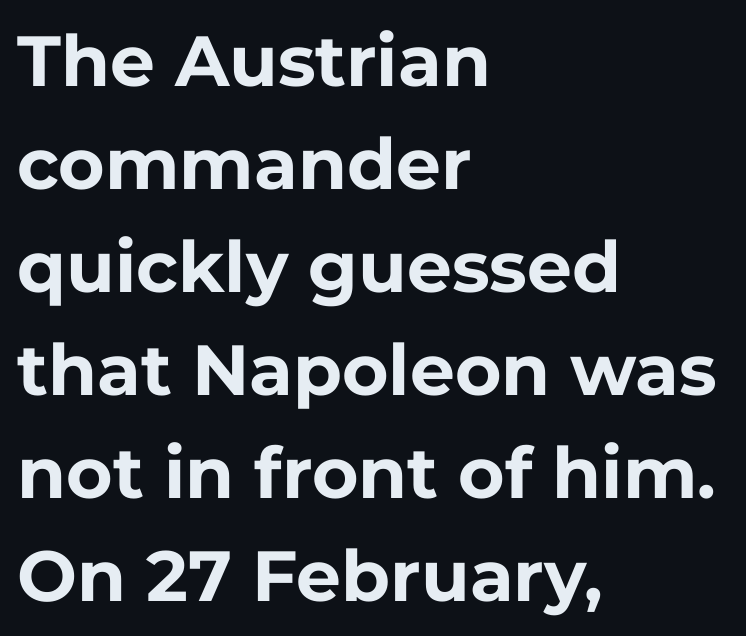
The image shows 71 px bold sans-serif type, upright; set left-aligned, normal line spacing (1.45x), normal letter spacing, not underlined; low stroke contrast and a medium x-height.
